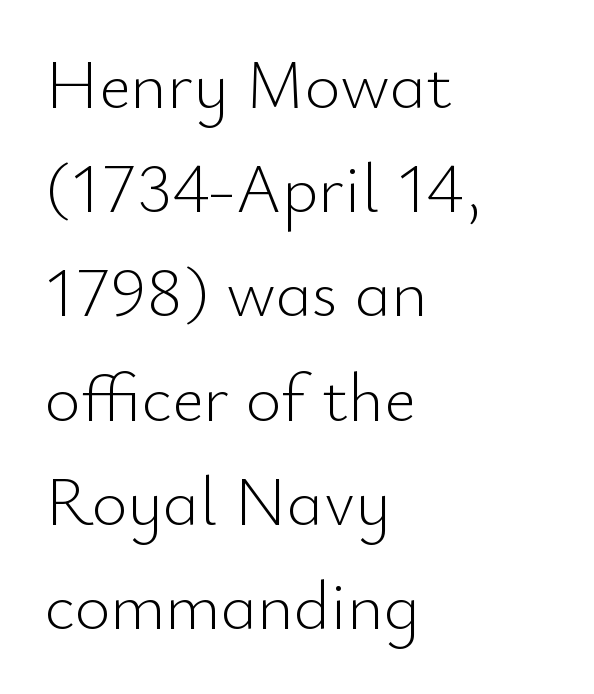
{"serif": "no", "italic": "no", "bold": "no", "weight": "light", "width": "normal", "stroke_contrast": "low", "x_height": "small", "monospaced": "no", "underline": "no", "align": "left", "line_spacing": "normal", "line_spacing_ratio": 1.51, "letter_spacing": "normal", "letter_spacing_em": 0.0, "glyph_px": 69}
